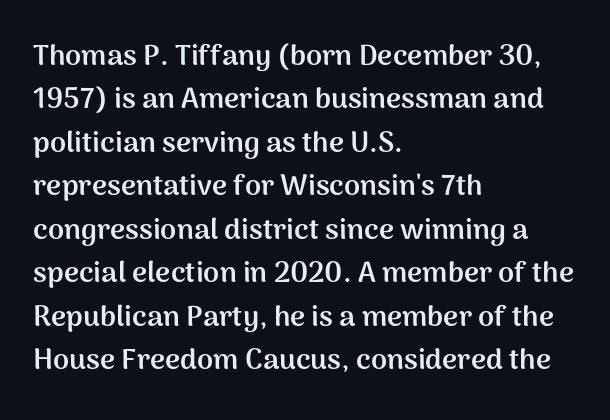
{"serif": "no", "italic": "no", "bold": "yes", "weight": "semibold", "width": "normal", "stroke_contrast": "medium", "x_height": "medium", "monospaced": "no", "underline": "no", "align": "left", "line_spacing": "normal", "line_spacing_ratio": 1.5, "letter_spacing": "normal", "letter_spacing_em": 0.0, "glyph_px": 29}
